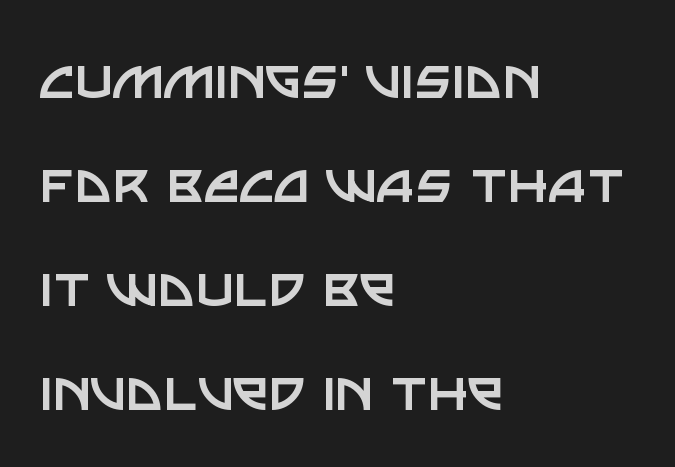
Q: Is the text bold? A: No.
Q: Is the text italic (slanted)? A: No, it is upright.
Q: Is the typeface a serif or a sans-serif typeface? A: Sans-serif.
Q: Is the text underlined? A: No.
Q: How is the paragraph aligned? A: Left-aligned.
Q: Is the spacing between letters normal or unusually wide? A: Normal.
Q: Is the spacing between lines tight, normal or loose? A: Normal.
Q: Width (condensed, normal, or wide)? A: Normal.
Q: Stroke contrast? A: Low.
Q: x-height? A: Large.
Q: Monospaced? A: No.
